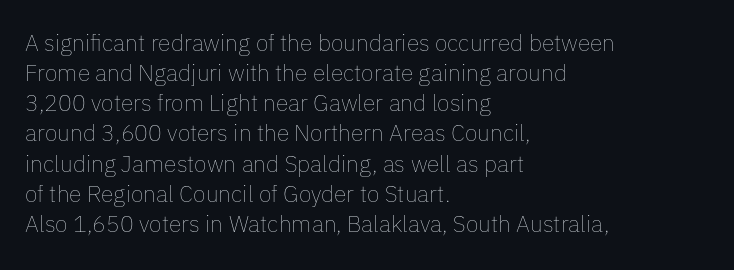
Q: Is the text bold? A: No.
Q: Is the text italic (slanted)? A: No, it is upright.
Q: Is the text underlined? A: No.
Q: How is the paragraph aligned? A: Left-aligned.
Q: Is the spacing between letters normal or unusually wide? A: Normal.
Q: Is the spacing between lines tight, normal or loose? A: Normal.
